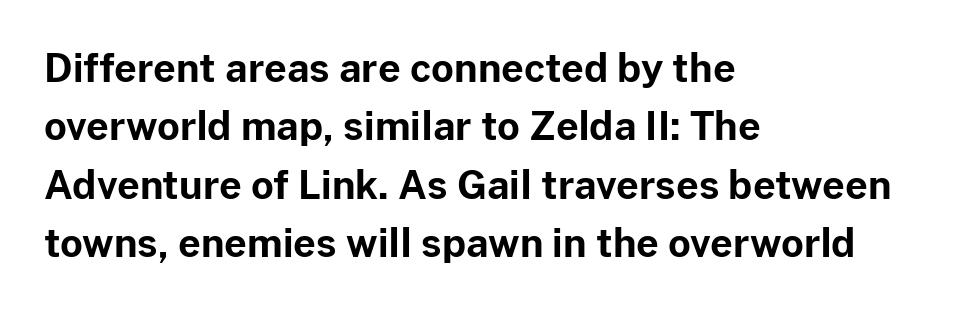
In terms of leading, this rendering sits right in the middle. The type sits square on the baseline with zero lean. A sans-serif font was chosen for this passage. Teacher's note: observe the even left margin — that is flush-left alignment. This sample uses plain, unmodified letter spacing. This sample has the flowing, uneven cadence of proportional lettering.
